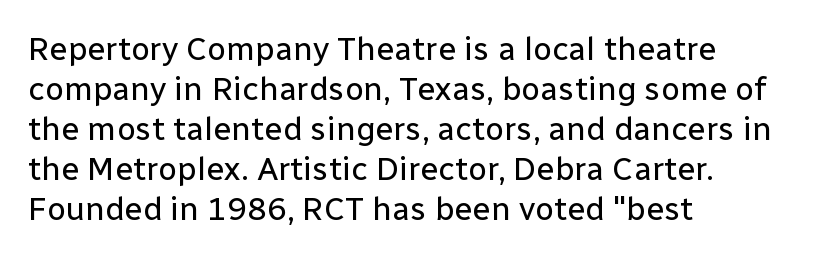
The face used here is proportionally spaced, like ordinary book or web type. The tracking reads as untouched default to a designer's eye. Style check: upright. The lines are quadded left.
